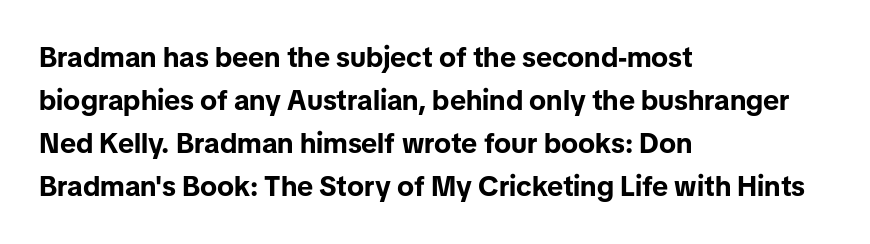
You can tell from the bare stems that sans-serif type was used. Note the varied advance widths — an 'i' is clearly narrower than an 'm'. Does the leading feel generous? No, just average. The passage shown has conventional tracking throughout. Each row of text sits above clean, open space. A roman cut, with each character standing at attention.
